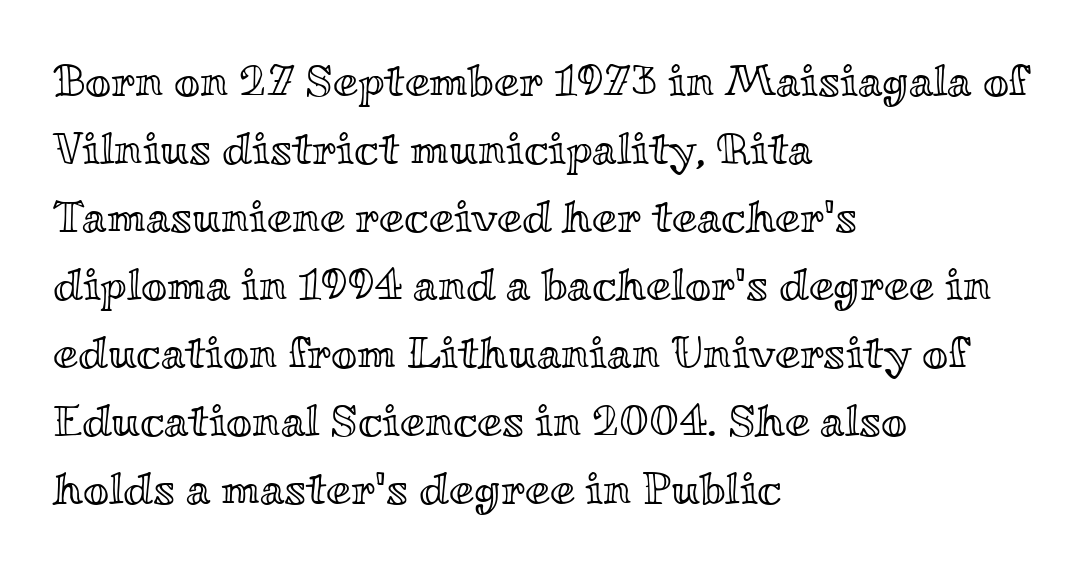
The type sits square on the baseline with zero lean. Whoever set this chose a conventional vertical rhythm. Type without underlining. The rendering uses natural spacing where letterforms have individual widths.
